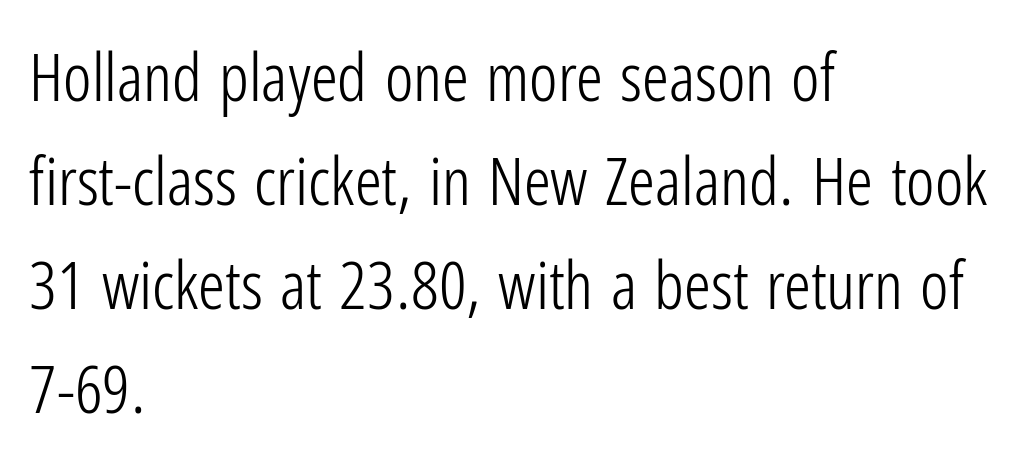
Horizontal alignment here is leftward, the default for most running prose. The passage shown is not underscored anywhere. Does the lettering tilt? It doesn't — this is upright. Proportional: the letters do not fall into vertical columns.
